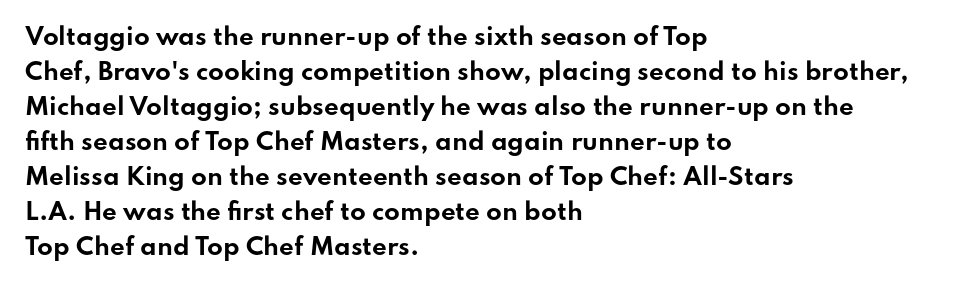
{"italic": "no", "bold": "yes", "underline": "no", "align": "left", "line_spacing": "normal", "line_spacing_ratio": 1.52, "letter_spacing": "normal", "letter_spacing_em": 0.0, "glyph_px": 23}
